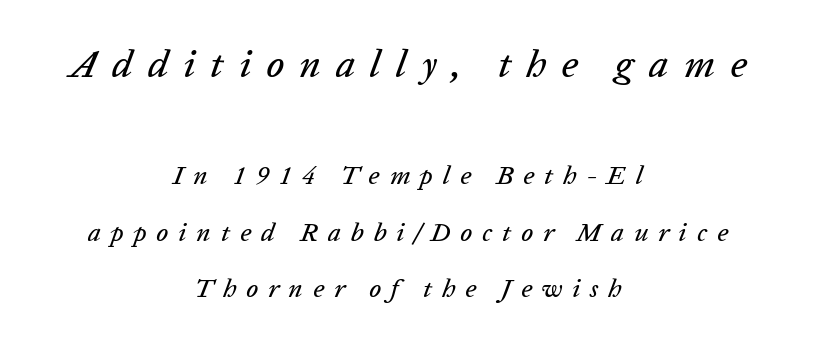
Q: Is the text italic (slanted)? A: Yes, it leans right by about 20 degrees.
Q: Is the text underlined? A: No.
Q: How is the paragraph aligned? A: Centered.
Q: Is the spacing between letters normal or unusually wide? A: Unusually wide.
Q: Is the spacing between lines tight, normal or loose? A: Loose.
Q: Which block of text is set in a larger size, the first (top) or the second (bottom)? A: The first (top) one.
Q: Width (condensed, normal, or wide)? A: Normal.
Q: Stroke contrast? A: Low.
Q: x-height? A: Medium.
Q: Monospaced? A: No.
